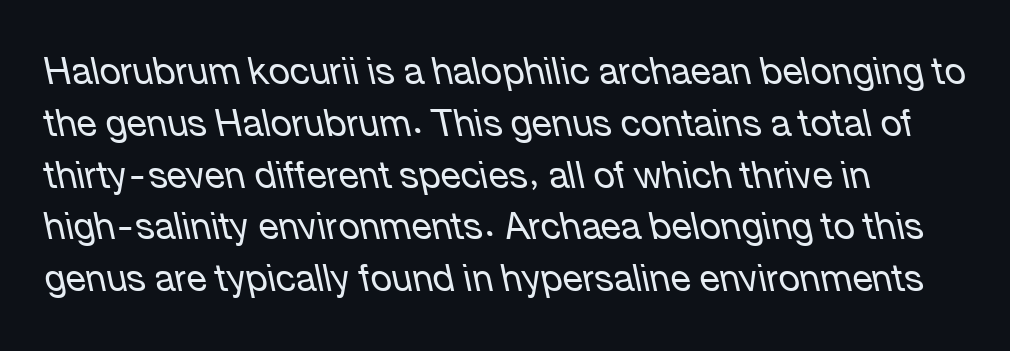
{"italic": "yes", "lean": "left", "slant_degrees": 12, "bold": "no", "weight": "regular", "width": "normal", "stroke_contrast": "low", "x_height": "medium", "monospaced": "no", "underline": "no", "align": "left", "line_spacing": "normal", "line_spacing_ratio": 1.4, "letter_spacing": "normal", "letter_spacing_em": 0.0, "glyph_px": 37}
